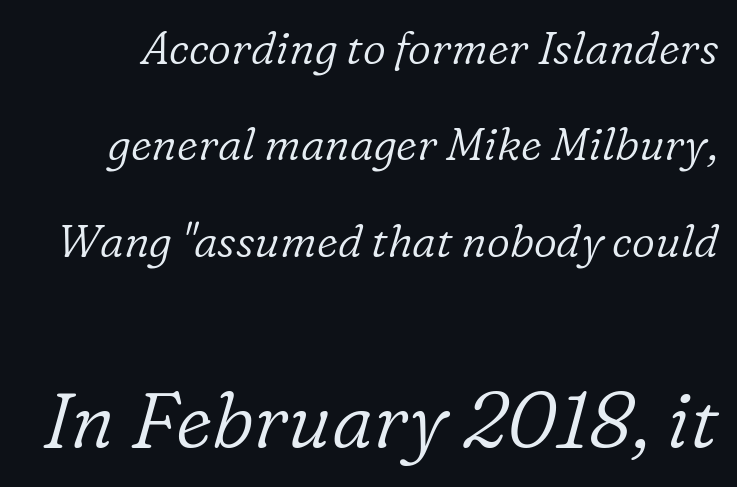
A bare baseline throughout the passage. Line spacing here is loose. The strokes are not fattened; the text isn't bold. Regarding serifs, this sample has them. Words appear dense and cohesive because spacing is normal.
